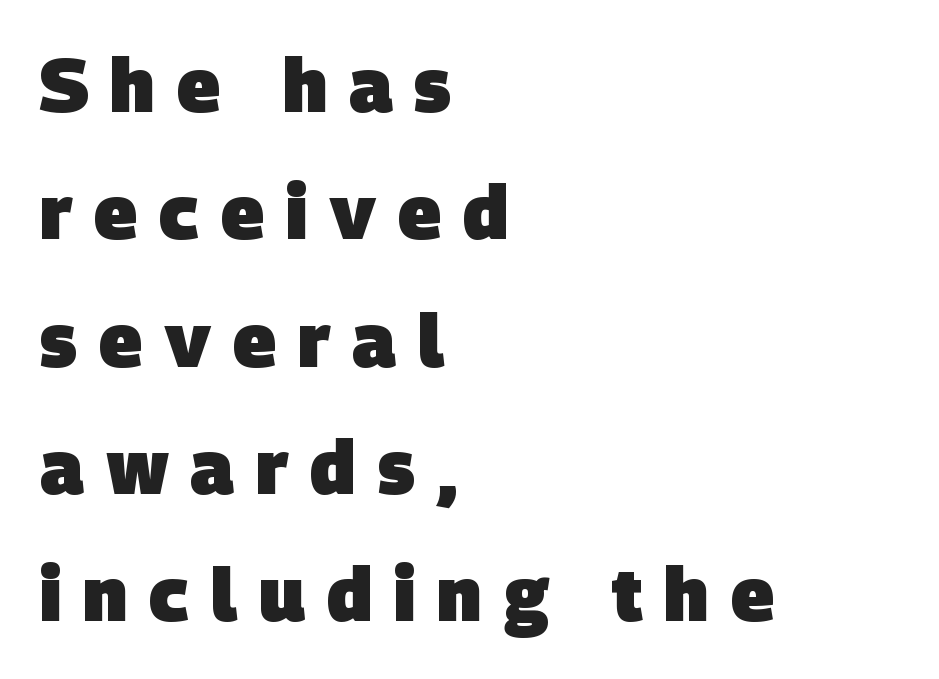
On the weight axis this lands at bold, roughly 700. Check the space under the baseline: it is left empty. Character widths vary here, with narrow letters taking less room than wide ones. Honestly, the letter spacing is so wide it's the main thing you notice. This sample uses a sans-serif face. The paragraph shown leans on its left margin.
